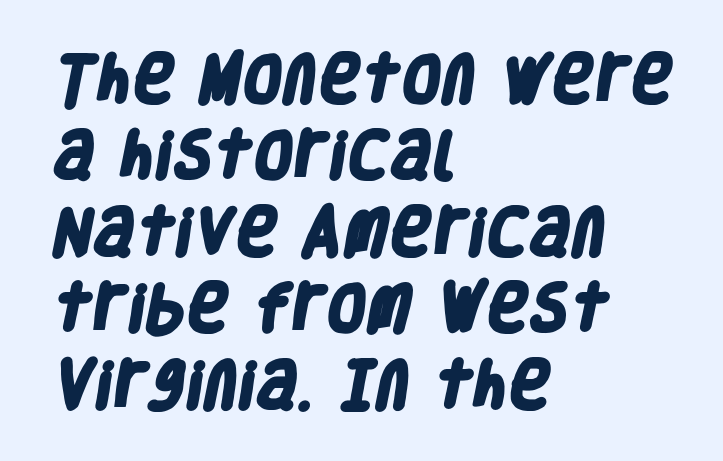
{"serif": "no", "bold": "yes", "weight": "heavy", "width": "condensed", "stroke_contrast": "low", "x_height": "large", "monospaced": "no", "underline": "no", "align": "left", "line_spacing": "normal", "line_spacing_ratio": 1.47, "letter_spacing": "normal", "letter_spacing_em": 0.0, "glyph_px": 52}
